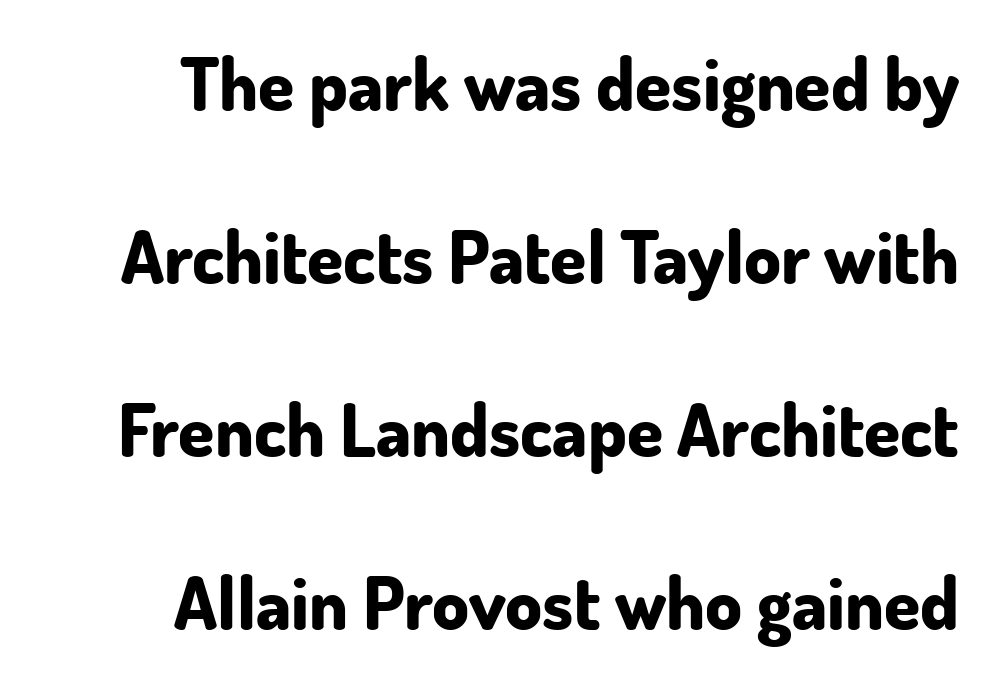
This sample uses an upright cut, with every glyph sitting square on the baseline. Inter-character spacing is left at the font's built-in metrics. This sample has the flowing, uneven cadence of proportional lettering. This is sans-serif lettering, the kind often seen on screens and signage. Thick stems and heavy bowls — unmistakably bold.
